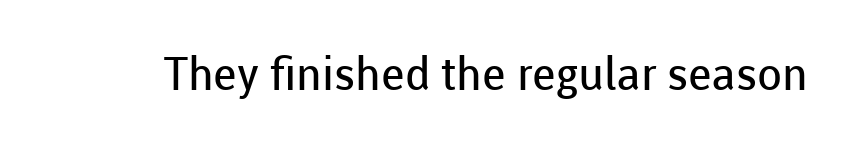
{"serif": "no", "italic": "no", "bold": "no", "weight": "regular", "width": "normal", "stroke_contrast": "low", "x_height": "medium", "monospaced": "no", "underline": "no", "letter_spacing": "normal", "letter_spacing_em": 0.0, "glyph_px": 46}
